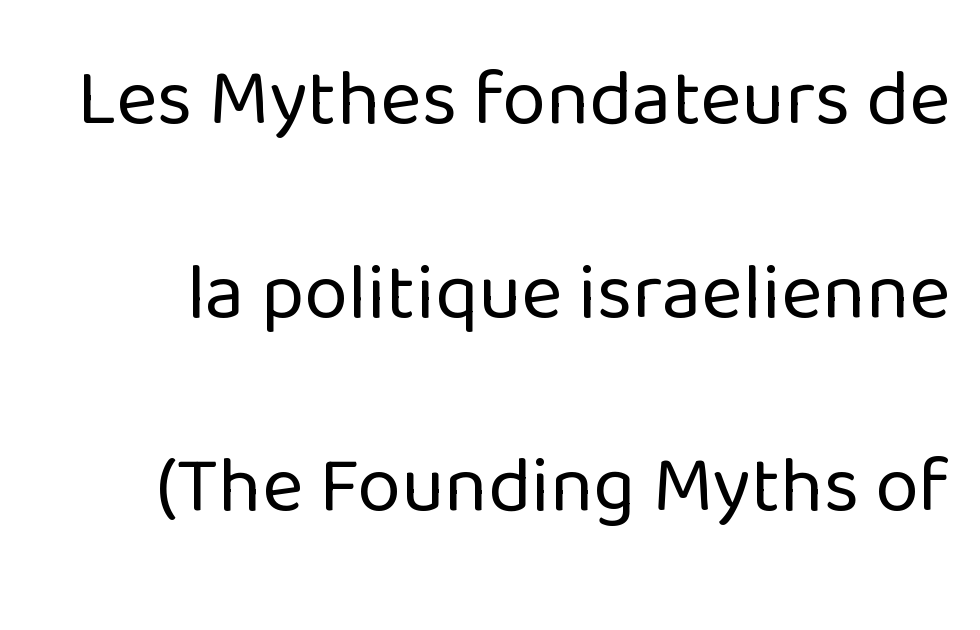
Q: Is the text bold? A: No.
Q: Is the text italic (slanted)? A: No, it is upright.
Q: Is the typeface a serif or a sans-serif typeface? A: Sans-serif.
Q: Is the text underlined? A: No.
Q: Is the spacing between letters normal or unusually wide? A: Normal.
Q: Is the spacing between lines tight, normal or loose? A: Loose.
Q: Width (condensed, normal, or wide)? A: Normal.
Q: Stroke contrast? A: Low.
Q: x-height? A: Medium.
Q: Monospaced? A: No.
